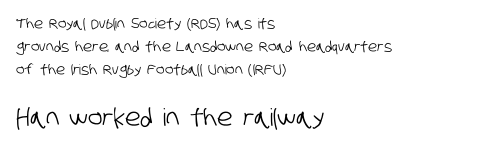
{"underline": "no", "align": "left", "line_spacing": "normal", "line_spacing_ratio": 1.66, "letter_spacing": "normal", "letter_spacing_em": 0.0, "larger_block": "second", "size_ratio": 1.71, "glyph_px": 24}
